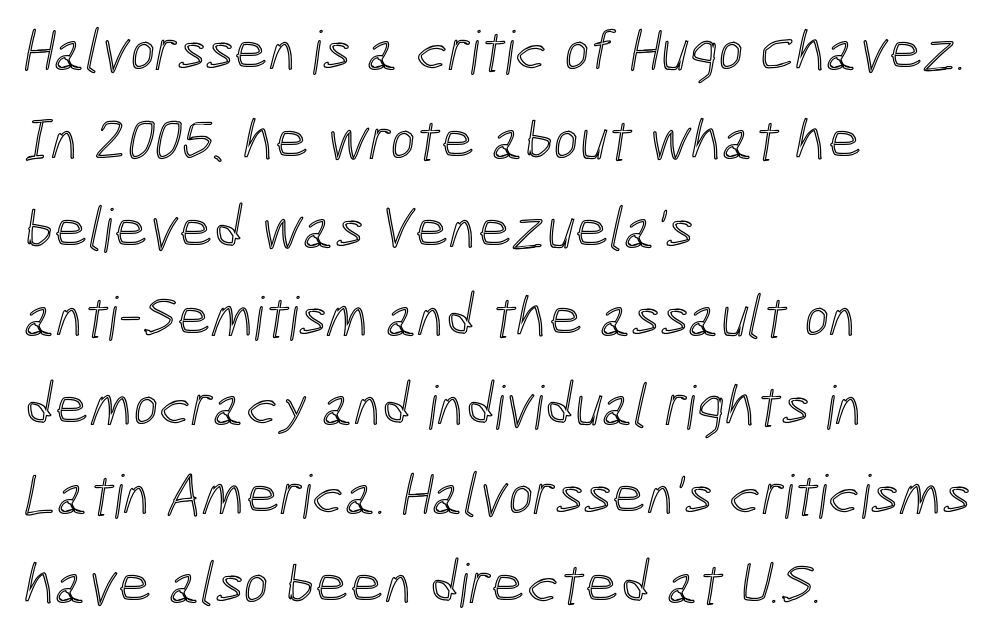
{"width": "condensed", "x_height": "medium", "monospaced": "no", "underline": "no", "align": "left", "line_spacing": "normal", "line_spacing_ratio": 1.48, "letter_spacing": "normal", "letter_spacing_em": 0.0, "glyph_px": 60}
